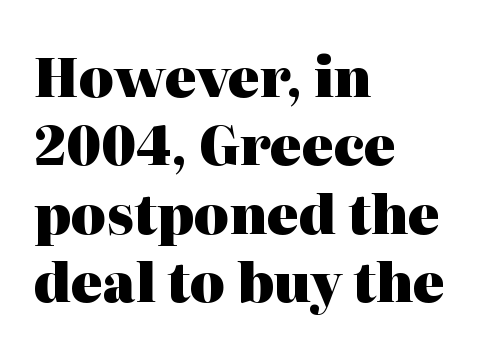
Q: Is the text bold? A: Yes.
Q: Is the text italic (slanted)? A: No, it is upright.
Q: Is the typeface a serif or a sans-serif typeface? A: Serif.
Q: Is the text underlined? A: No.
Q: How is the paragraph aligned? A: Left-aligned.
Q: Is the spacing between letters normal or unusually wide? A: Normal.
Q: Is the spacing between lines tight, normal or loose? A: Normal.
Q: Width (condensed, normal, or wide)? A: Normal.
Q: Stroke contrast? A: High.
Q: x-height? A: Medium.
Q: Monospaced? A: No.
